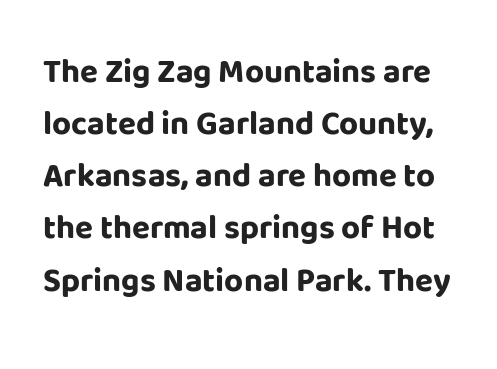
Q: Is the text bold? A: Yes.
Q: Is the text italic (slanted)? A: No, it is upright.
Q: Is the typeface a serif or a sans-serif typeface? A: Sans-serif.
Q: Is the text underlined? A: No.
Q: Is the spacing between letters normal or unusually wide? A: Normal.
Q: Is the spacing between lines tight, normal or loose? A: Normal.
Q: Width (condensed, normal, or wide)? A: Normal.
Q: Stroke contrast? A: Low.
Q: x-height? A: Large.
Q: Monospaced? A: No.
